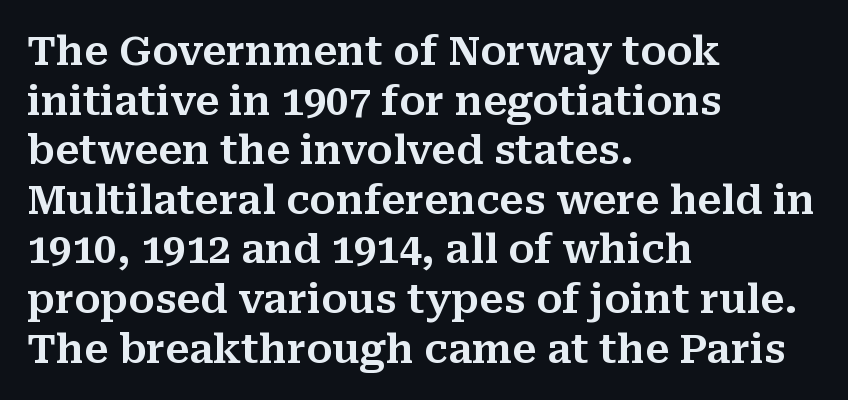
{"serif": "yes", "italic": "no", "width": "normal", "stroke_contrast": "medium", "x_height": "medium", "monospaced": "no", "underline": "no", "align": "left", "line_spacing_ratio": 1.24, "letter_spacing": "normal", "letter_spacing_em": 0.0, "glyph_px": 40}
